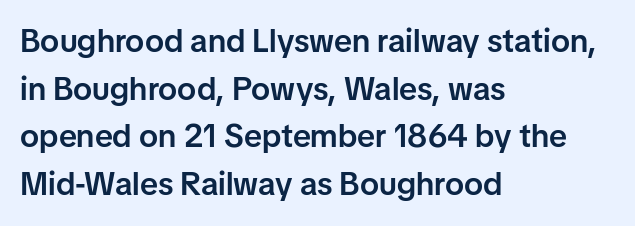
The foot of each line stays bare and open. Look at the tracking — it's just the regular setting, nothing added. A typesetter would mark this as roman, not italic. Every letter is mildly thick-stroked: semibold rather than bold.
